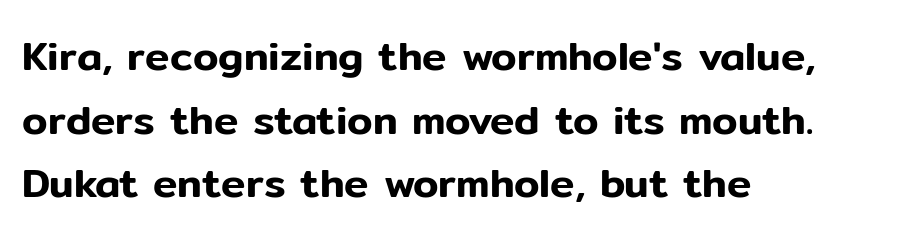
The image shows 41 px sans-serif type, upright; set left-aligned, normal line spacing (1.55x), normal letter spacing, not underlined; low stroke contrast and a medium x-height.
